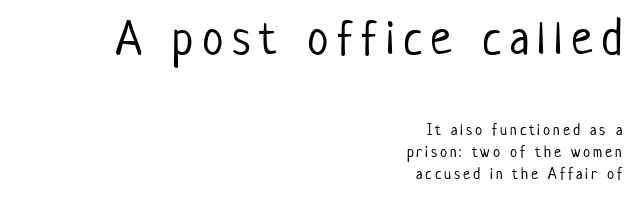
Q: Is the text bold? A: No.
Q: Is the text italic (slanted)? A: No, it is upright.
Q: Is the typeface a serif or a sans-serif typeface? A: Sans-serif.
Q: Is the text underlined? A: No.
Q: How is the paragraph aligned? A: Right-aligned.
Q: Is the spacing between lines tight, normal or loose? A: Normal.
Q: Which block of text is set in a larger size, the first (top) or the second (bottom)? A: The first (top) one.
Q: Width (condensed, normal, or wide)? A: Condensed.
Q: Stroke contrast? A: Low.
Q: x-height? A: Medium.
Q: Monospaced? A: No.
